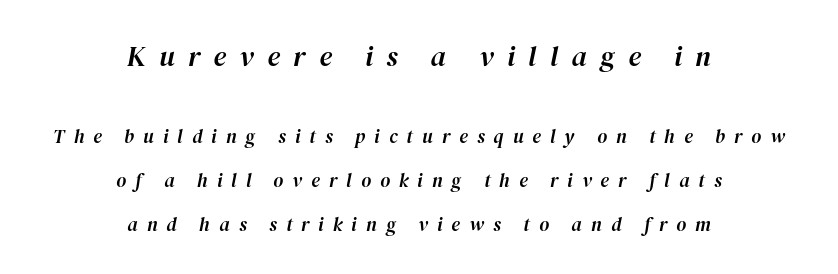
The image shows 28 px text type, italic (leaning right); set centered, loose line spacing (2.31x), unusually wide letter spacing (+0.48 em), not underlined; the first (top) block is 1.47x larger; high stroke contrast and a medium x-height.
